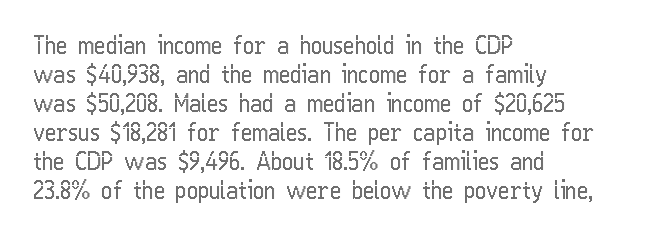
The image shows 24 px text type, upright; set left-aligned, line spacing 1.21x, normal letter spacing, not underlined.
